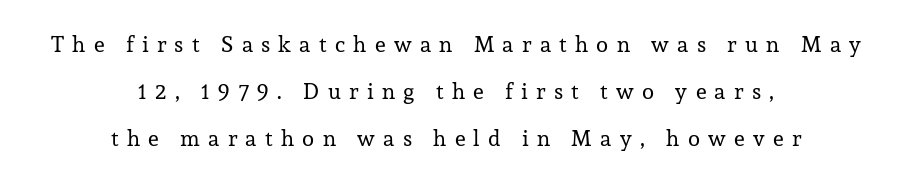
Nobody drew a line under any word here. Each stroke keeps to a modest, everyday thickness or less. This block would shrink considerably if given ordinary leading; it's expanded now. The rag falls on both sides of this text block equally. This rendering widens character spacing well past its baseline value.
